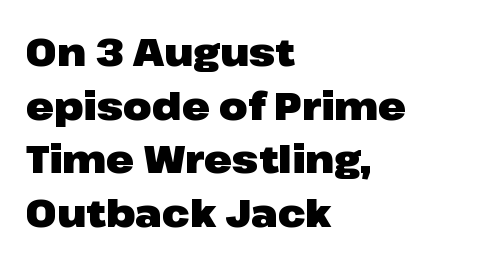
The lettering holds an erect, upright posture throughout. Observe the ordinary spacing: letters are neighbours, not strangers. The passage shown is typed in a proportional face where columns would drift. The line-height multiplier appears to be the usual default. Any mark beneath the type? The region is blank. Stroke thickness is high; the sample reads as a true bold.
